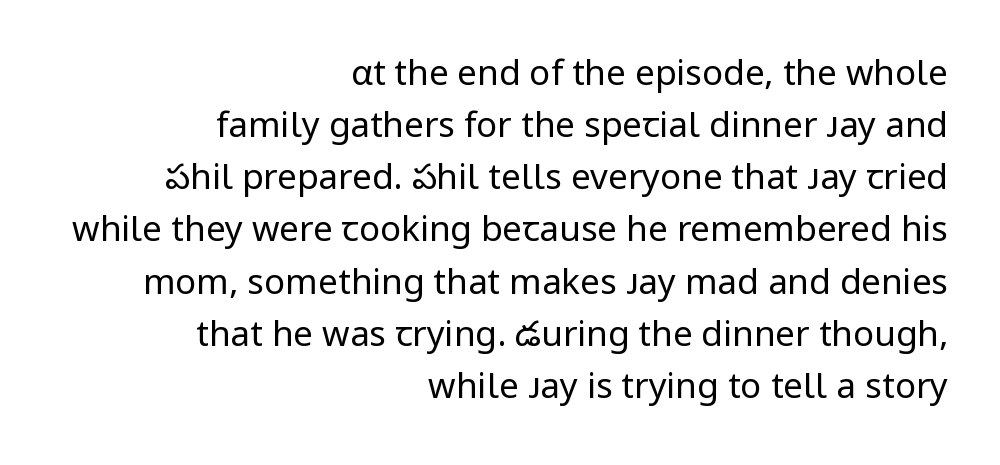
The letters advance in unequal steps, a hallmark of proportional type. Line spacing here is normal. Designer's note — italics off, roman on. Typeset ragged left — the right edge is the straight one. No extra tracking has been applied to these lines. Check under the words: just untouched page.
